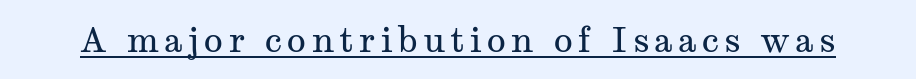
Q: Is the text bold? A: No.
Q: Is the text italic (slanted)? A: No, it is upright.
Q: Is the typeface a serif or a sans-serif typeface? A: Serif.
Q: Is the text underlined? A: Yes.
Q: Width (condensed, normal, or wide)? A: Wide.
Q: Stroke contrast? A: Medium.
Q: x-height? A: Medium.
Q: Monospaced? A: No.
